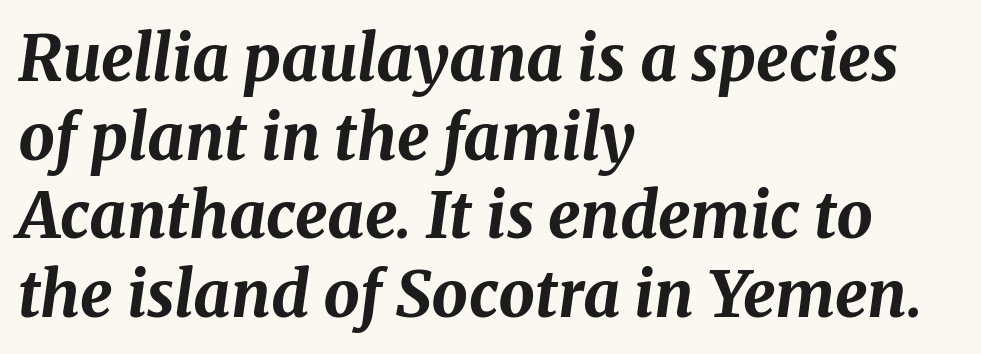
{"italic": "yes", "lean": "right", "slant_degrees": 8, "bold": "yes", "weight": "bold", "width": "normal", "stroke_contrast": "medium", "x_height": "medium", "monospaced": "no", "underline": "no", "align": "left", "line_spacing_ratio": 1.23, "letter_spacing": "normal", "letter_spacing_em": 0.0, "glyph_px": 64}
